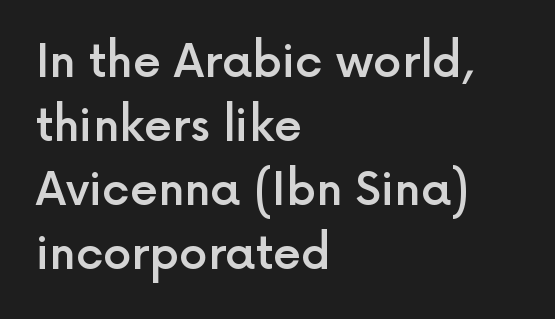
The image shows 45 px semibold sans-serif type, upright; set left-aligned, normal line spacing (1.42x), normal letter spacing, not underlined; a medium x-height.
